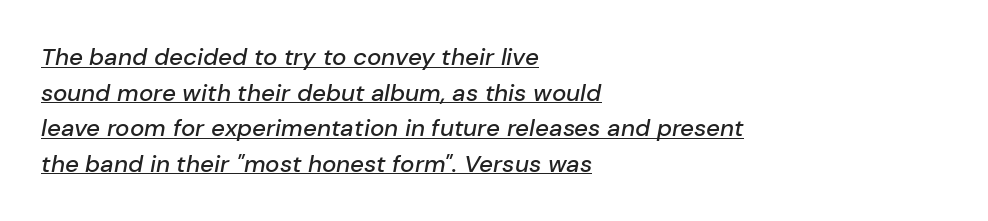
The image shows 24 px text type, italic (leaning right); set left-aligned, normal line spacing (1.48x), normal letter spacing, underlined.
